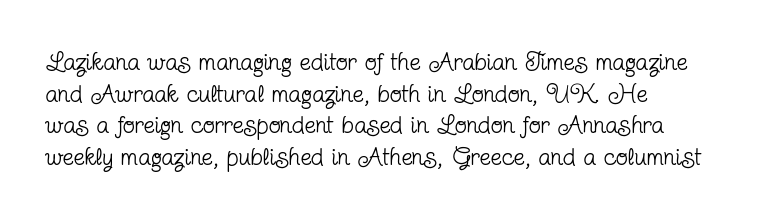
The characters are drawn with everyday or finer stroke widths. The string is rendered with underlining switched off. Leading matches the norm, producing a regular column. This sample uses plain, unmodified letter spacing.
